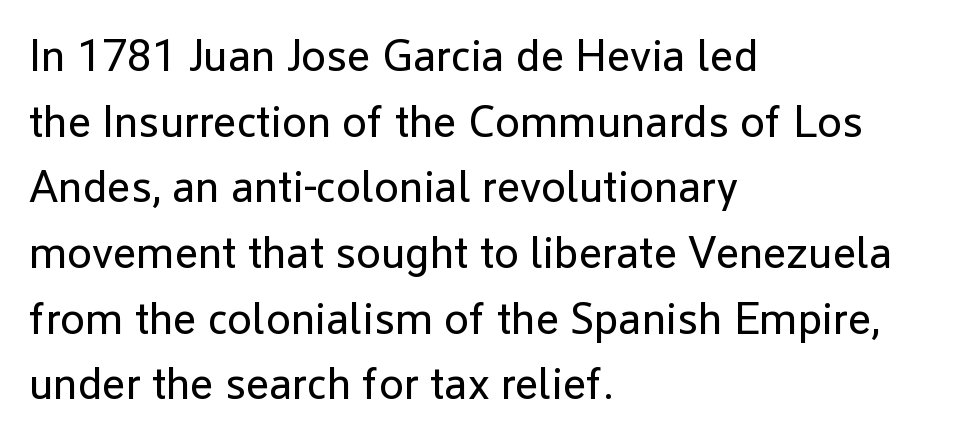
The image shows 45 px regular-weight sans-serif type, upright; set left-aligned, normal line spacing (1.46x), normal letter spacing, not underlined; low stroke contrast and a medium x-height.
